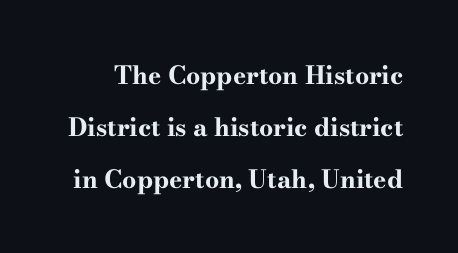
Students, note that the glyphs here touch the page at normal intervals. Italic? Not at all — the glyphs are vertical. The designer dialed line spacing up above the default. Underlining? Definitely not there. These words are printed bold, with thick strokes throughout.
